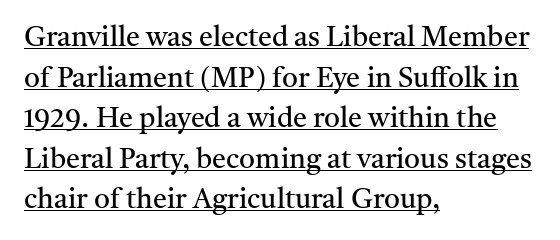
{"serif": "yes", "italic": "no", "bold": "no", "weight": "regular", "width": "normal", "stroke_contrast": "medium", "x_height": "medium", "monospaced": "no", "underline": "yes", "align": "left", "line_spacing": "normal", "line_spacing_ratio": 1.45, "letter_spacing": "normal", "letter_spacing_em": 0.0, "glyph_px": 28}
